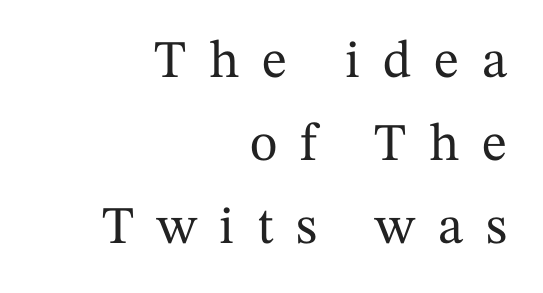
{"serif": "yes", "italic": "no", "width": "normal", "stroke_contrast": "medium", "x_height": "medium", "monospaced": "no", "underline": "no", "align": "right", "line_spacing": "normal", "line_spacing_ratio": 1.57, "letter_spacing": "wide", "letter_spacing_em": 0.43, "glyph_px": 53}
